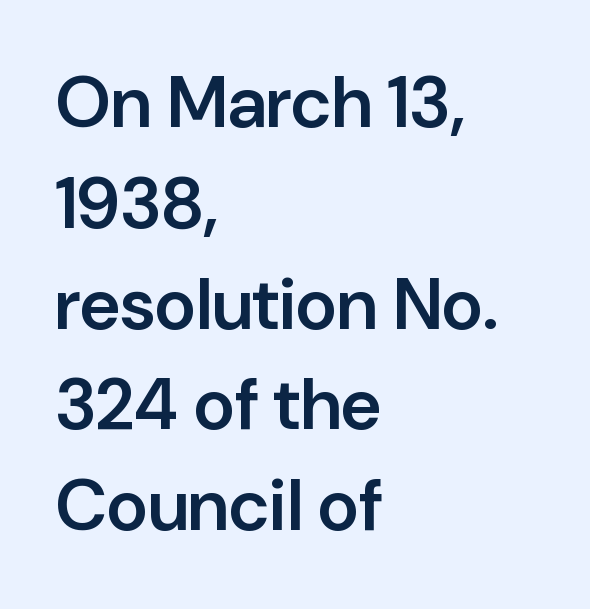
{"serif": "no", "italic": "no", "bold": "semi", "weight": "semibold", "width": "normal", "stroke_contrast": "low", "x_height": "medium", "monospaced": "no", "underline": "no", "align": "left", "line_spacing": "normal", "line_spacing_ratio": 1.4, "letter_spacing": "normal", "letter_spacing_em": 0.0, "glyph_px": 72}
